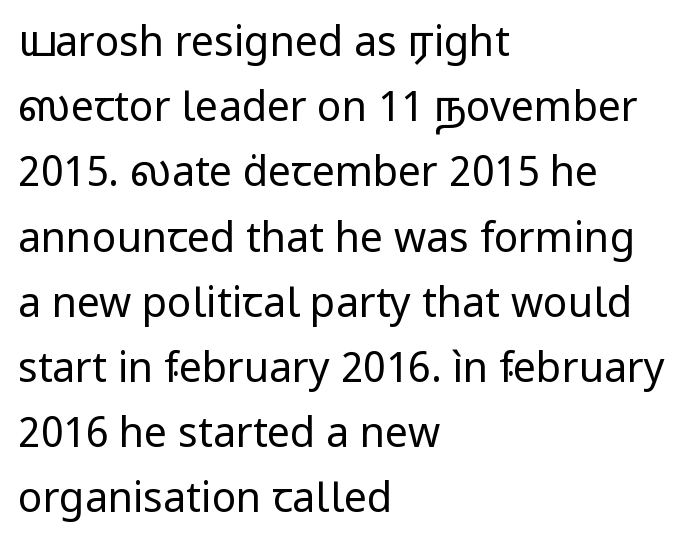
The image shows 41 px regular-weight sans-serif type, upright; set left-aligned, normal line spacing (1.59x), normal letter spacing, not underlined; low stroke contrast and a medium x-height.
